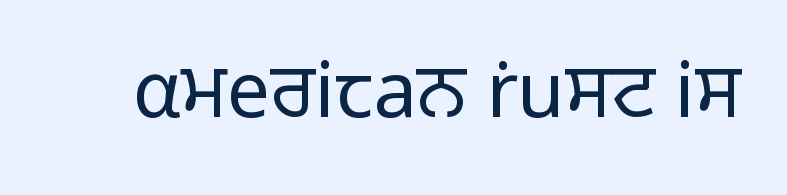
Q: Is the text bold? A: No.
Q: Is the text italic (slanted)? A: No, it is upright.
Q: Is the typeface a serif or a sans-serif typeface? A: Sans-serif.
Q: Is the text underlined? A: No.
Q: Is the spacing between letters normal or unusually wide? A: Normal.
Q: Width (condensed, normal, or wide)? A: Normal.
Q: Stroke contrast? A: Low.
Q: x-height? A: Medium.
Q: Monospaced? A: No.
